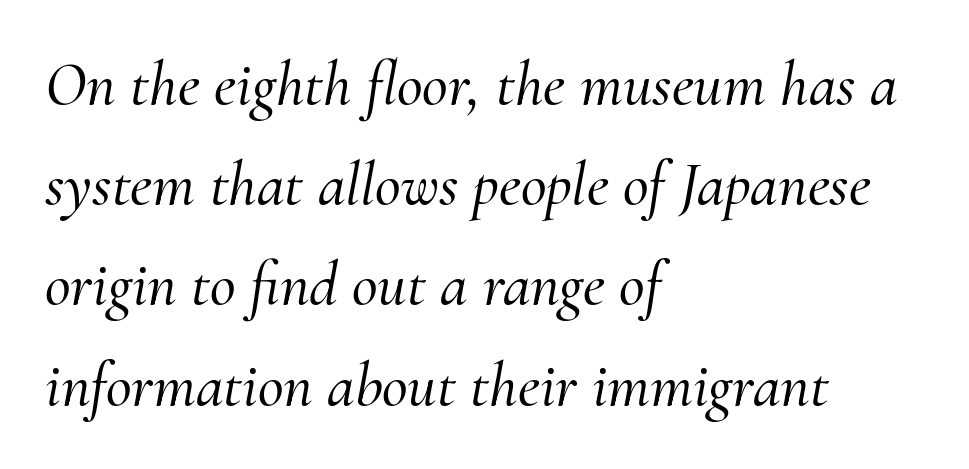
Q: Is the text italic (slanted)? A: Yes, it leans right by about 10 degrees.
Q: Is the typeface a serif or a sans-serif typeface? A: Serif.
Q: Is the text underlined? A: No.
Q: How is the paragraph aligned? A: Left-aligned.
Q: Is the spacing between letters normal or unusually wide? A: Normal.
Q: Is the spacing between lines tight, normal or loose? A: Normal.
Q: Width (condensed, normal, or wide)? A: Normal.
Q: Stroke contrast? A: Medium.
Q: x-height? A: Small.
Q: Monospaced? A: No.
